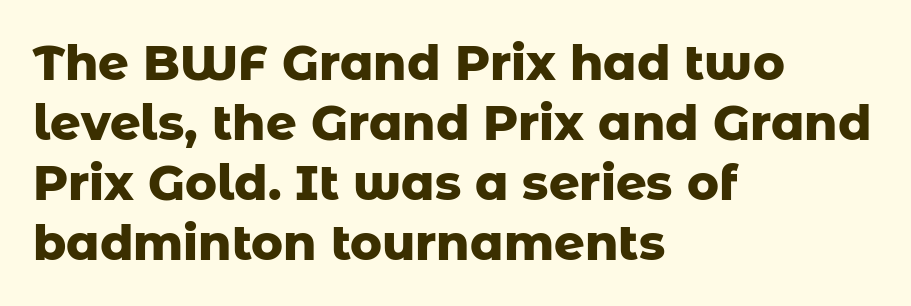
Varying glyph widths throughout — classic text-font behaviour. The setting favours the left margin, as ordinary paragraphs usually do. The specimen omits any rule beneath the text block's lines. Serif or sans? Sans — the stroke terminals are bare. Does the lettering tilt? It doesn't — this is upright. What's the leading like? Ordinary, nothing unusual.
